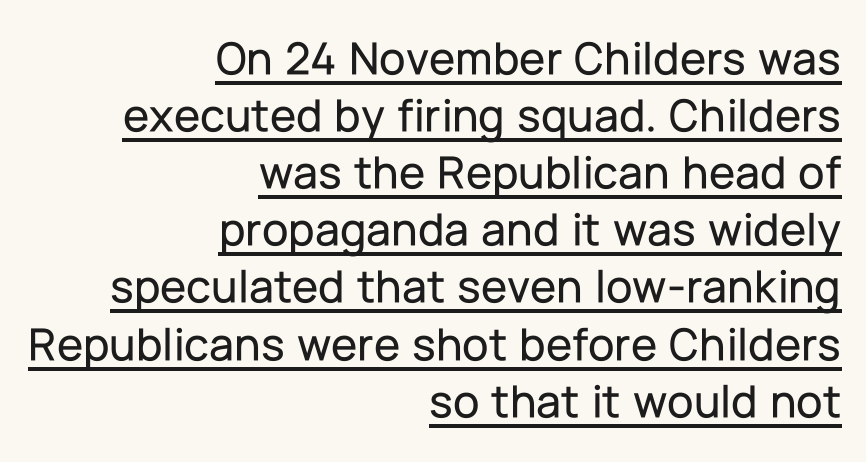
Tall strokes in this sample are plumb rather than angled. Alignment: flush right. What stands out about the letter spacing? Nothing — it is the standard amount. The designer went with a sans here, leaving each stem footless. The passage shown is typed in a proportional face where columns would drift. Quick note: underline on.
